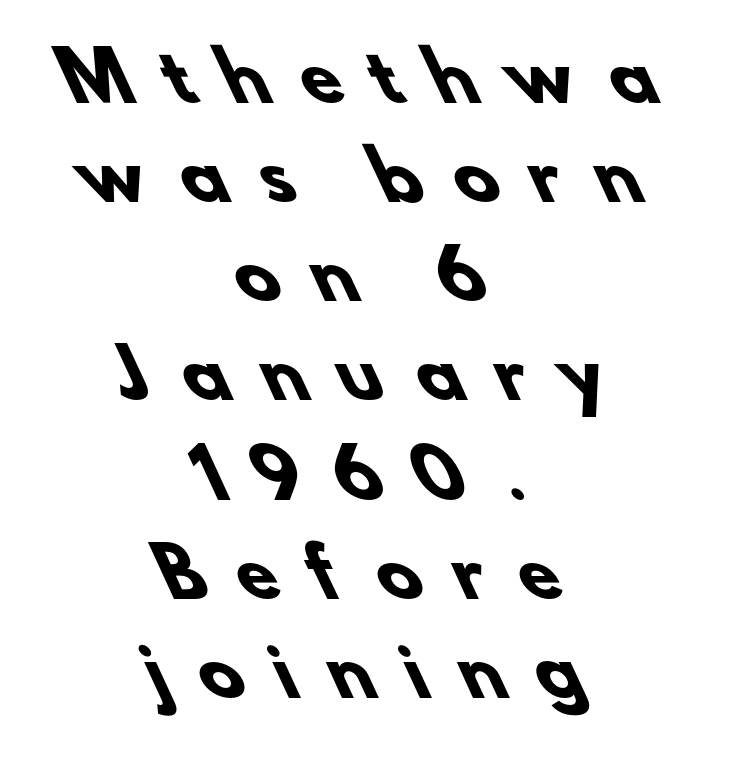
The image shows 67 px heavy sans-serif type; set centered, normal line spacing (1.48x), unusually wide letter spacing (+0.48 em), not underlined; low stroke contrast and a small x-height.
